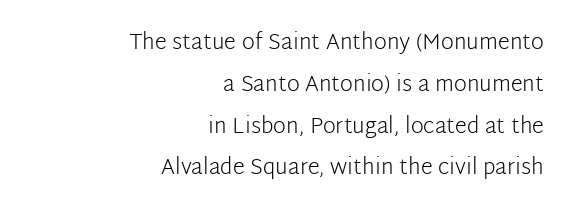
The image shows 22 px text type, upright; set right-aligned, loose line spacing (1.9x), normal letter spacing, not underlined.
